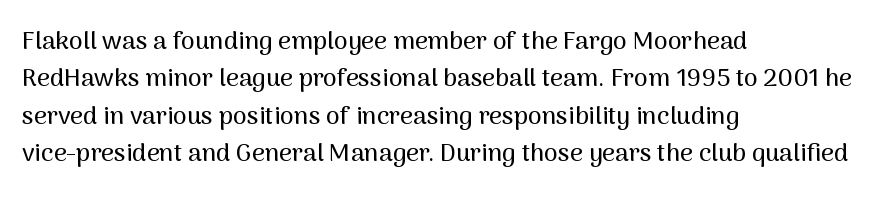
{"italic": "no", "underline": "no", "align": "left", "line_spacing": "normal", "line_spacing_ratio": 1.5, "letter_spacing": "normal", "letter_spacing_em": 0.0, "glyph_px": 25}
